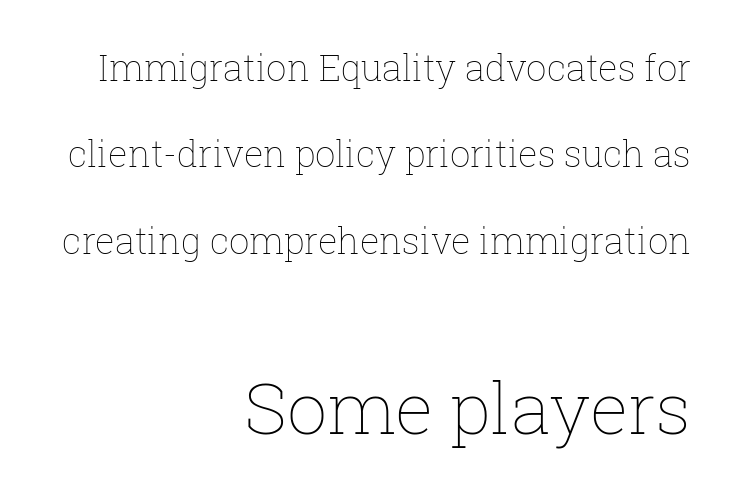
Nobody touched the tracking dial on this one. The paragraph has a hard right edge and a soft left edge. Line spacing here is loose. The font sits on the lighter half of the weight spectrum, regular included.
